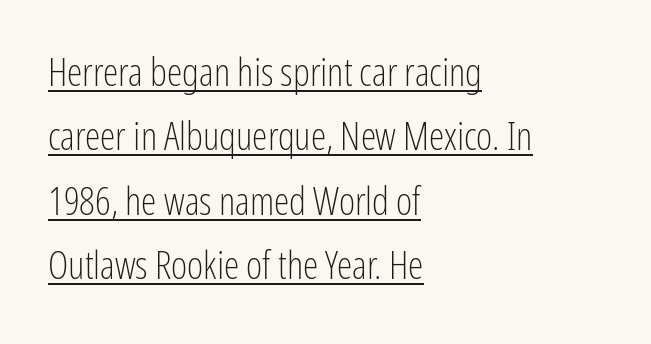
{"serif": "no", "italic": "no", "bold": "no", "weight": "light", "width": "condensed", "stroke_contrast": "low", "x_height": "medium", "monospaced": "no", "underline": "yes", "align": "left", "line_spacing": "normal", "line_spacing_ratio": 1.65, "letter_spacing": "normal", "letter_spacing_em": 0.0, "glyph_px": 39}
